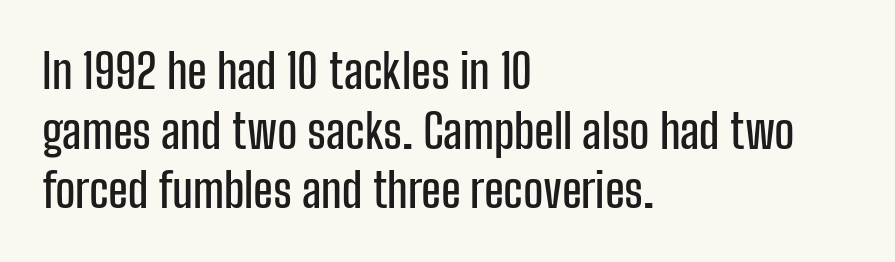
Every stem runs plumb, perpendicular to the baseline. Think of a printed novel: that variable character pitch is what you see here. A classic flush-left, rag-right setting is used for this passage. Default kerning and tracking; the words read as compact shapes.
